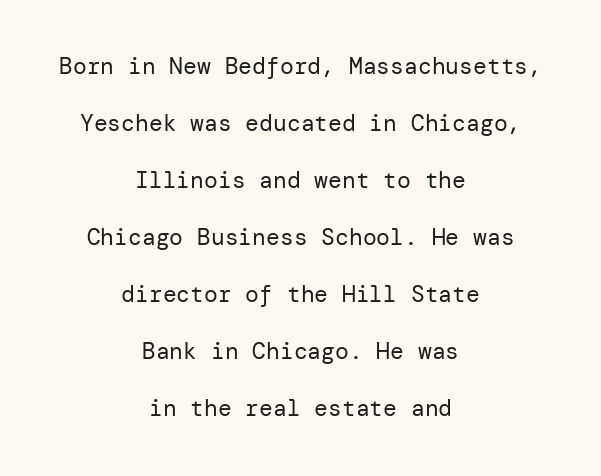
The image shows 23 px text type, upright; set centered, loose line spacing (2.48x), normal letter spacing, not underlined.
